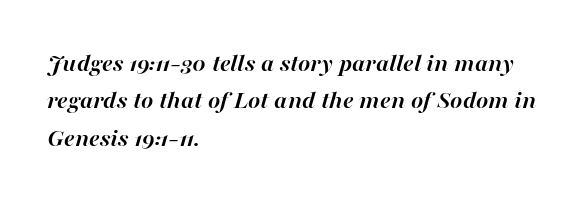
Q: Is the text bold? A: Yes.
Q: Is the text italic (slanted)? A: Yes, it leans right by about 16 degrees.
Q: Is the text underlined? A: No.
Q: How is the paragraph aligned? A: Left-aligned.
Q: Is the spacing between letters normal or unusually wide? A: Normal.
Q: Is the spacing between lines tight, normal or loose? A: Normal.
